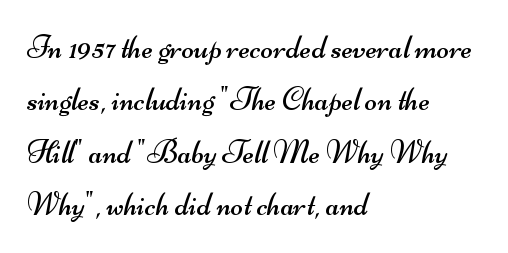
{"serif": "no", "bold": "no", "weight": "regular", "width": "wide", "stroke_contrast": "medium", "x_height": "small", "monospaced": "no", "underline": "no", "align": "left", "line_spacing": "normal", "line_spacing_ratio": 1.59, "letter_spacing": "normal", "letter_spacing_em": 0.0, "glyph_px": 33}
